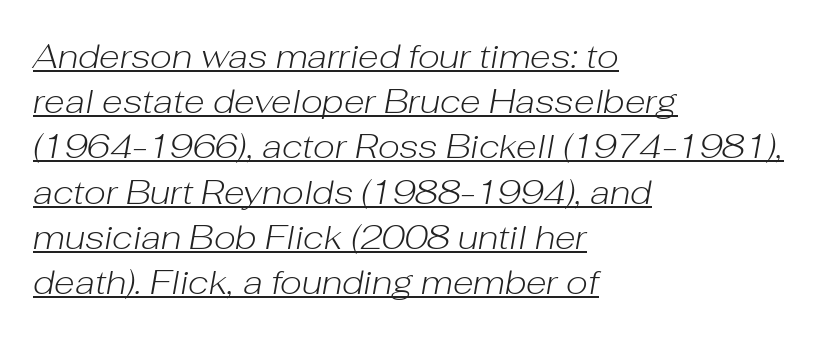
The image shows 34 px light type, italic (leaning right); set left-aligned, normal line spacing (1.33x), normal letter spacing, underlined; low stroke contrast and a medium x-height.
